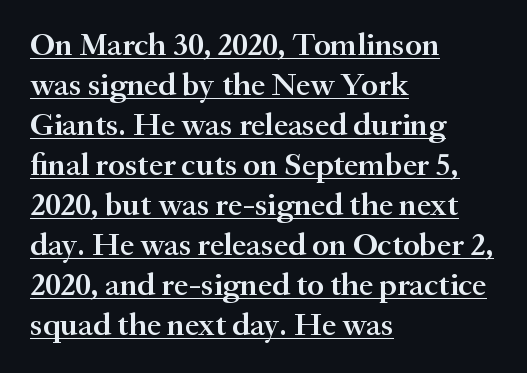
{"serif": "yes", "italic": "no", "bold": "semi", "weight": "semibold", "width": "normal", "stroke_contrast": "medium", "x_height": "small", "monospaced": "no", "underline": "yes", "align": "left", "line_spacing": "normal", "line_spacing_ratio": 1.25, "letter_spacing": "normal", "letter_spacing_em": 0.0, "glyph_px": 32}
